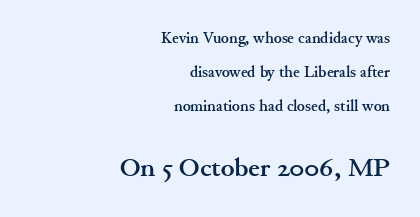
Tracking here is standard; glyphs follow each other at the usual distance. Loosely led — the rows are spread out. When letters stand straight like this, we call the style roman or upright. The lines are quadded right. I'd describe the lettering as bold — thick and assertive. Descender tails drop into unmarked territory.
